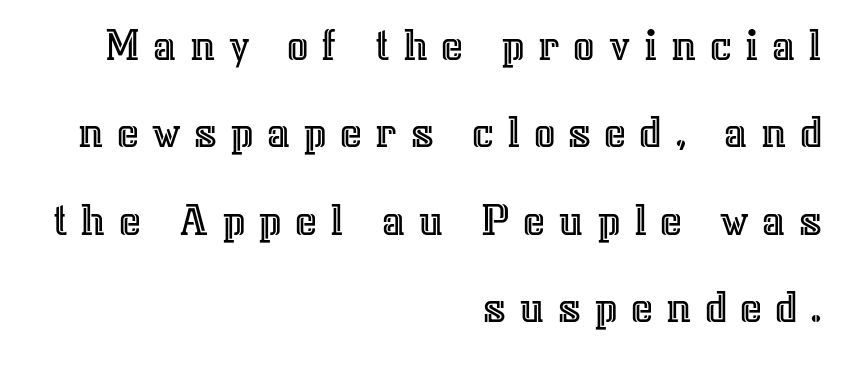
{"italic": "no", "width": "normal", "x_height": "medium", "monospaced": "no", "underline": "no", "align": "right", "line_spacing_ratio": 1.86, "letter_spacing": "wide", "letter_spacing_em": 0.28, "glyph_px": 47}
